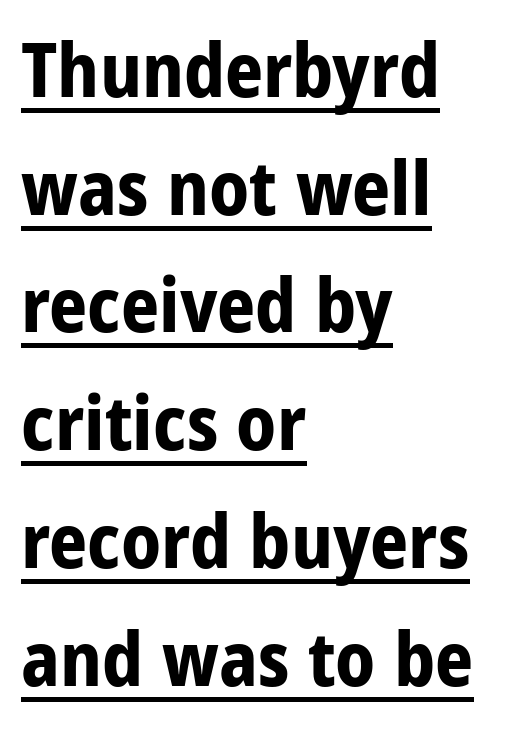
{"serif": "no", "italic": "no", "bold": "yes", "weight": "bold", "width": "condensed", "stroke_contrast": "low", "x_height": "large", "monospaced": "no", "underline": "yes", "align": "left", "line_spacing": "normal", "line_spacing_ratio": 1.57, "letter_spacing": "normal", "letter_spacing_em": 0.0, "glyph_px": 75}
